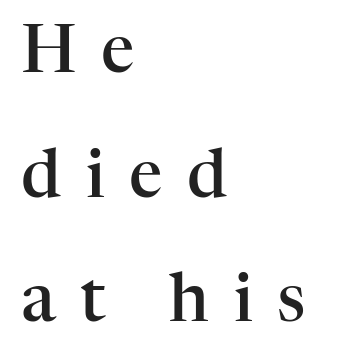
{"serif": "yes", "italic": "no", "bold": "semi", "weight": "semibold", "width": "normal", "stroke_contrast": "high", "x_height": "medium", "monospaced": "no", "underline": "no", "align": "left", "line_spacing_ratio": 1.89, "letter_spacing": "wide", "letter_spacing_em": 0.37, "glyph_px": 66}
